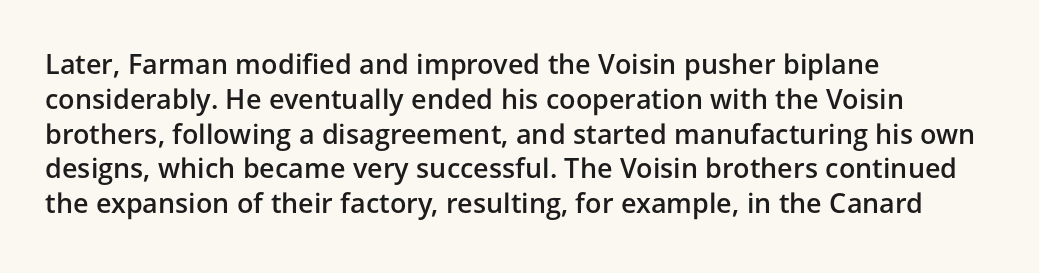
A bare baseline throughout the passage. A typesetter would mark this as roman, not italic. Leading: standard. Here the glyphs are tracked normally, forming tight word shapes.
